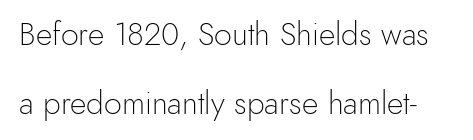
Q: Is the text bold? A: No.
Q: Is the text italic (slanted)? A: No, it is upright.
Q: Is the typeface a serif or a sans-serif typeface? A: Sans-serif.
Q: Is the text underlined? A: No.
Q: Is the spacing between letters normal or unusually wide? A: Normal.
Q: Is the spacing between lines tight, normal or loose? A: Loose.
Q: Width (condensed, normal, or wide)? A: Normal.
Q: x-height? A: Small.
Q: Monospaced? A: No.
